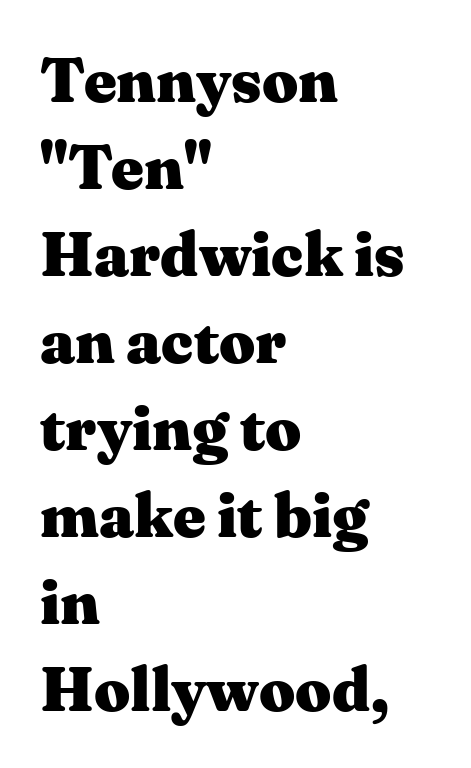
{"serif": "yes", "italic": "no", "bold": "yes", "weight": "heavy", "width": "wide", "stroke_contrast": "medium", "x_height": "medium", "monospaced": "no", "underline": "no", "align": "left", "line_spacing": "normal", "line_spacing_ratio": 1.38, "letter_spacing": "normal", "letter_spacing_em": 0.0, "glyph_px": 63}
